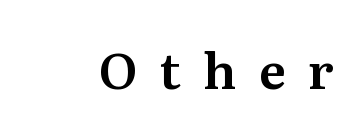
{"serif": "yes", "italic": "no", "width": "normal", "stroke_contrast": "medium", "x_height": "medium", "monospaced": "no", "underline": "no", "letter_spacing": "wide", "letter_spacing_em": 0.45, "glyph_px": 50}
